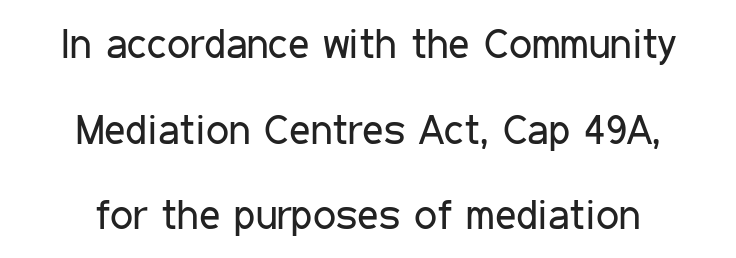
{"serif": "no", "italic": "no", "bold": "no", "weight": "regular", "width": "condensed", "stroke_contrast": "low", "x_height": "medium", "monospaced": "no", "underline": "no", "align": "center", "line_spacing": "loose", "line_spacing_ratio": 2.09, "letter_spacing": "normal", "letter_spacing_em": 0.0, "glyph_px": 41}
